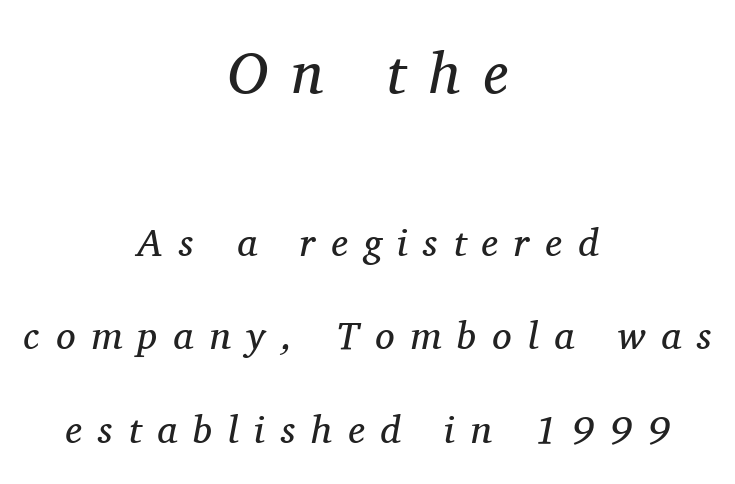
{"serif": "yes", "italic": "yes", "lean": "right", "slant_degrees": 11, "bold": "no", "weight": "regular", "width": "normal", "stroke_contrast": "medium", "x_height": "medium", "monospaced": "no", "underline": "no", "align": "center", "line_spacing": "loose", "line_spacing_ratio": 2.4, "letter_spacing": "wide", "letter_spacing_em": 0.41, "larger_block": "first", "size_ratio": 1.49, "glyph_px": 58}
